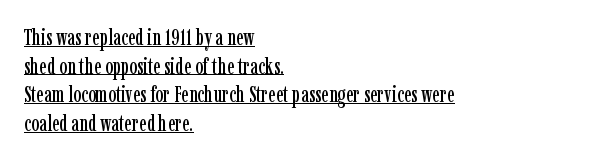
Q: Is the text italic (slanted)? A: No, it is upright.
Q: Is the text underlined? A: Yes.
Q: How is the paragraph aligned? A: Left-aligned.
Q: Is the spacing between letters normal or unusually wide? A: Normal.
Q: Is the spacing between lines tight, normal or loose? A: Normal.
